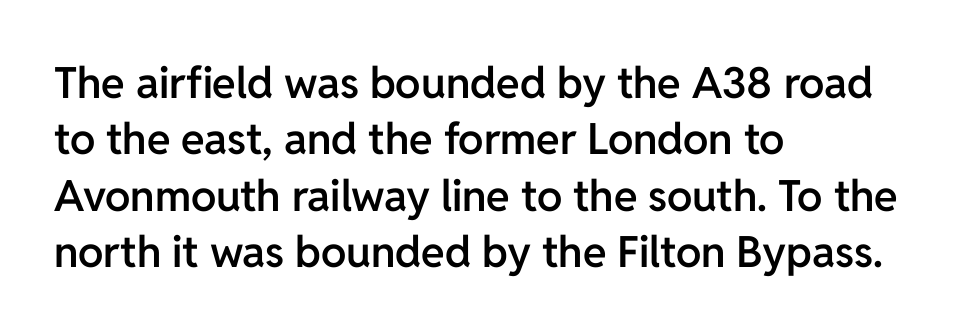
The image shows 43 px semibold sans-serif type, upright; set left-aligned, normal line spacing (1.31x), normal letter spacing, not underlined; low stroke contrast and a medium x-height.
